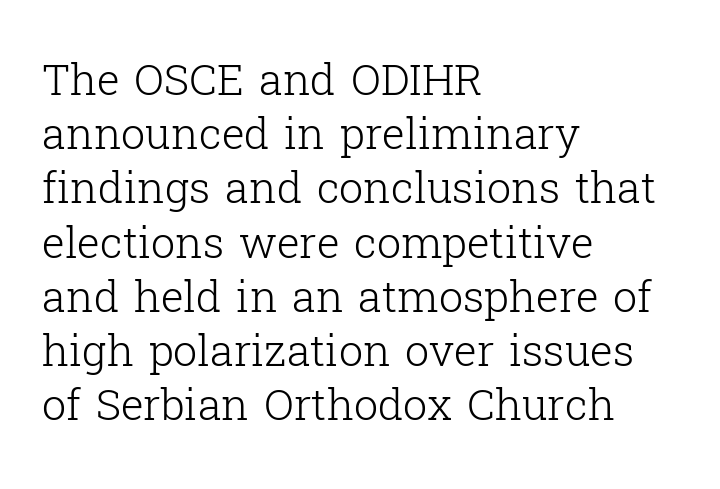
{"serif": "yes", "italic": "no", "bold": "no", "weight": "light", "width": "normal", "stroke_contrast": "low", "x_height": "medium", "monospaced": "no", "underline": "no", "align": "left", "line_spacing": "normal", "line_spacing_ratio": 1.26, "letter_spacing": "normal", "letter_spacing_em": 0.0, "glyph_px": 43}
